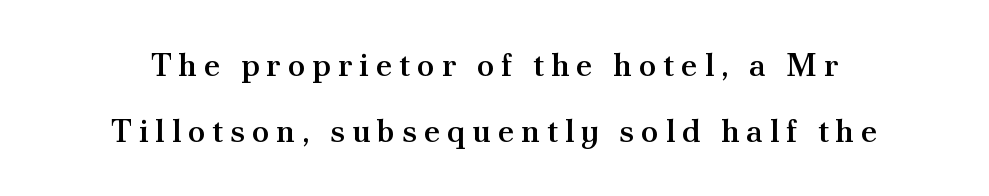
{"serif": "yes", "italic": "no", "bold": "semi", "weight": "semibold", "width": "normal", "stroke_contrast": "medium", "x_height": "small", "monospaced": "no", "underline": "no", "line_spacing": "loose", "line_spacing_ratio": 2.06, "letter_spacing": "wide", "letter_spacing_em": 0.21, "glyph_px": 32}
